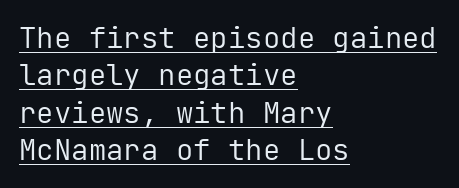
Q: Is the text bold? A: No.
Q: Is the text italic (slanted)? A: No, it is upright.
Q: Is the typeface a serif or a sans-serif typeface? A: Sans-serif.
Q: Is the text underlined? A: Yes.
Q: How is the paragraph aligned? A: Left-aligned.
Q: Is the spacing between letters normal or unusually wide? A: Normal.
Q: Is the spacing between lines tight, normal or loose? A: Normal.
Q: Width (condensed, normal, or wide)? A: Normal.
Q: Stroke contrast? A: Low.
Q: x-height? A: Medium.
Q: Monospaced? A: Yes.
